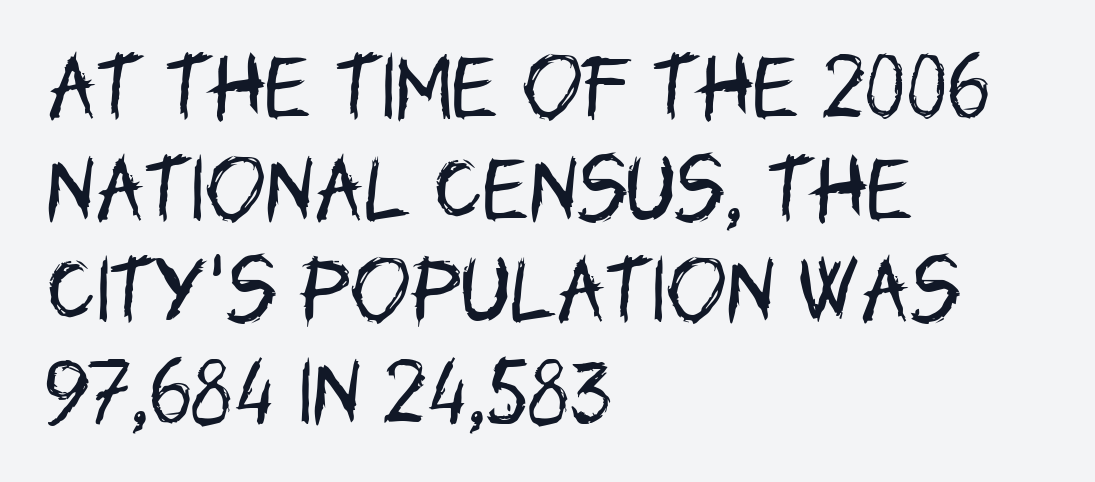
Q: Is the text bold? A: No.
Q: Is the text italic (slanted)? A: No, it is upright.
Q: Is the typeface a serif or a sans-serif typeface? A: Sans-serif.
Q: Is the text underlined? A: No.
Q: How is the paragraph aligned? A: Left-aligned.
Q: Is the spacing between letters normal or unusually wide? A: Normal.
Q: Is the spacing between lines tight, normal or loose? A: Normal.
Q: Width (condensed, normal, or wide)? A: Condensed.
Q: Stroke contrast? A: Low.
Q: x-height? A: Large.
Q: Monospaced? A: No.
